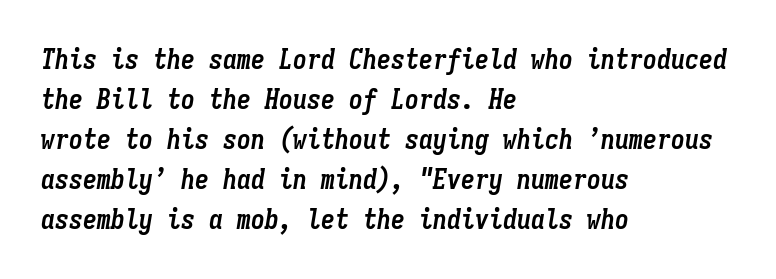
Q: Is the text bold? A: Yes.
Q: Is the text italic (slanted)? A: Yes, it leans right by about 9 degrees.
Q: Is the text underlined? A: No.
Q: How is the paragraph aligned? A: Left-aligned.
Q: Is the spacing between letters normal or unusually wide? A: Normal.
Q: Is the spacing between lines tight, normal or loose? A: Normal.
Q: Width (condensed, normal, or wide)? A: Condensed.
Q: Stroke contrast? A: Low.
Q: x-height? A: Medium.
Q: Monospaced? A: Yes.
